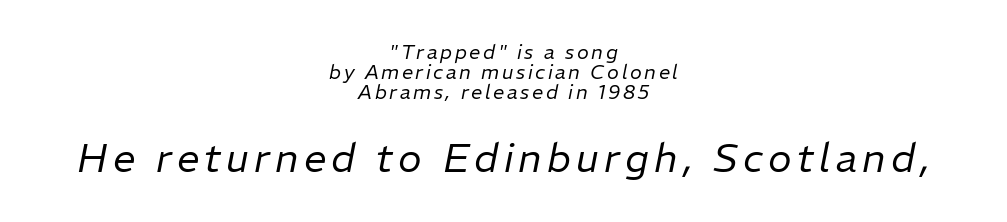
The image shows 40 px regular-weight type, italic (leaning right); set centered, tight line spacing (1.01x), not underlined; the second (bottom) block is 2.0x larger; low stroke contrast and a medium x-height.
